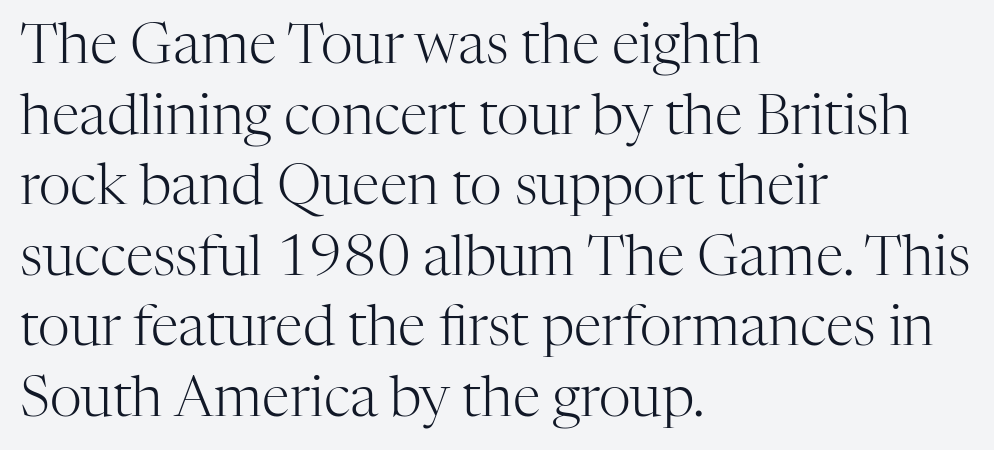
{"serif": "yes", "italic": "no", "bold": "no", "weight": "light", "width": "normal", "stroke_contrast": "high", "x_height": "medium", "monospaced": "no", "underline": "no", "align": "left", "line_spacing": "normal", "line_spacing_ratio": 1.26, "letter_spacing": "normal", "letter_spacing_em": 0.0, "glyph_px": 56}
